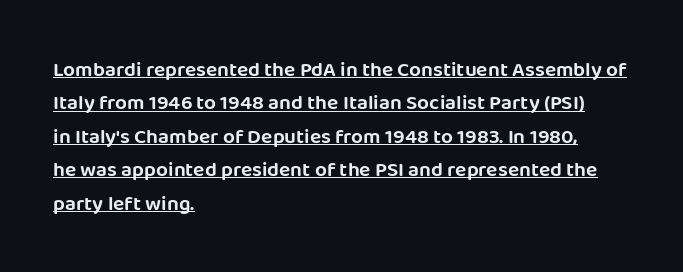
The image shows 21 px text type, upright; set left-aligned, normal line spacing (1.59x), normal letter spacing, underlined.
